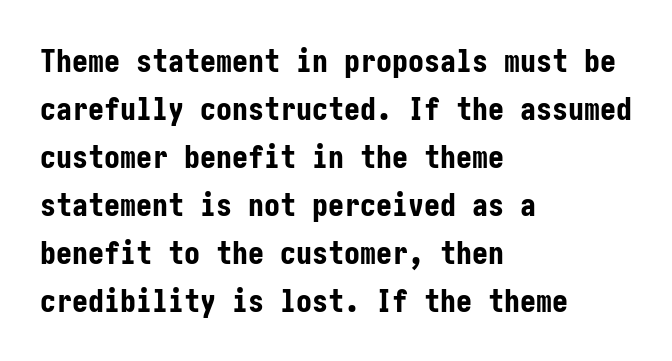
Q: Is the text bold? A: Yes.
Q: Is the text italic (slanted)? A: No, it is upright.
Q: Is the typeface a serif or a sans-serif typeface? A: Sans-serif.
Q: Is the text underlined? A: No.
Q: How is the paragraph aligned? A: Left-aligned.
Q: Is the spacing between letters normal or unusually wide? A: Normal.
Q: Is the spacing between lines tight, normal or loose? A: Normal.
Q: Width (condensed, normal, or wide)? A: Condensed.
Q: Stroke contrast? A: Low.
Q: x-height? A: Medium.
